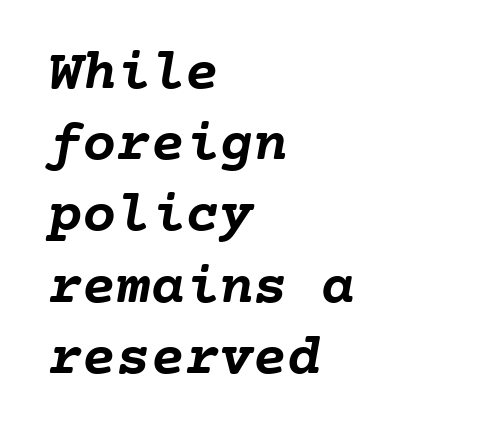
{"bold": "yes", "weight": "semibold", "width": "normal", "stroke_contrast": "low", "x_height": "medium", "monospaced": "yes", "underline": "no", "align": "left", "line_spacing": "normal", "line_spacing_ratio": 1.25, "letter_spacing": "normal", "letter_spacing_em": 0.0, "glyph_px": 57}
